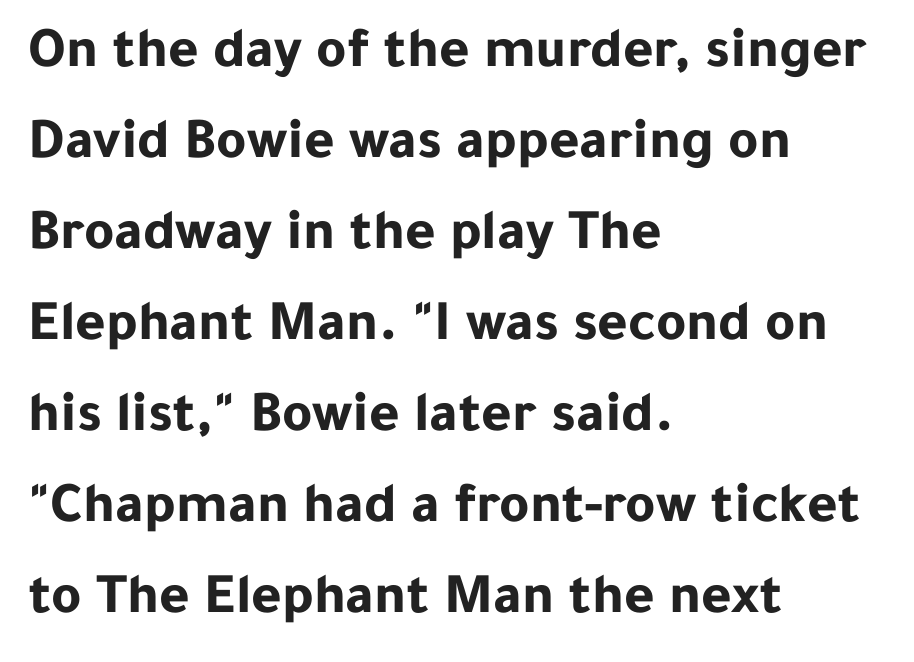
Baseline-to-baseline distance is the conventional proportion of letter height. Tall strokes in this sample are plumb rather than angled. The typeface chosen for these lines omits serifs. Standard letterfit; no display-style spreading of the glyphs. The face used here is proportionally spaced, like ordinary book or web type.
